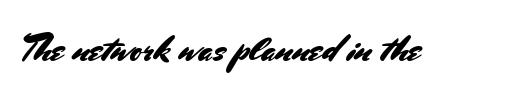
The image shows 36 px sans-serif type; set normal letter spacing, not underlined; medium stroke contrast and a small x-height.
